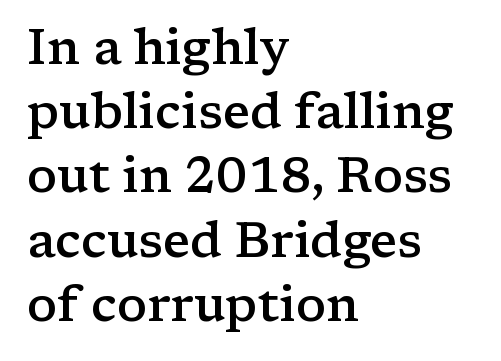
Honestly, there is no underline to notice here at all. Here the glyphs are tracked normally, forming tight word shapes. Serifs: yes, visible at the terminals of the letterforms. This rendering uses left alignment, leaving the right contour irregular. Here the designer chose a conventional face with non-uniform glyph widths.
